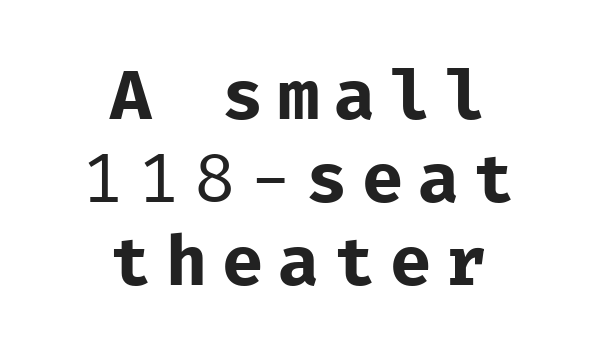
The image shows 69 px regular-weight sans-serif type, upright, monospaced; set centered, line spacing 1.2x, unusually wide letter spacing (+0.21 em), not underlined; low stroke contrast and a medium x-height.
